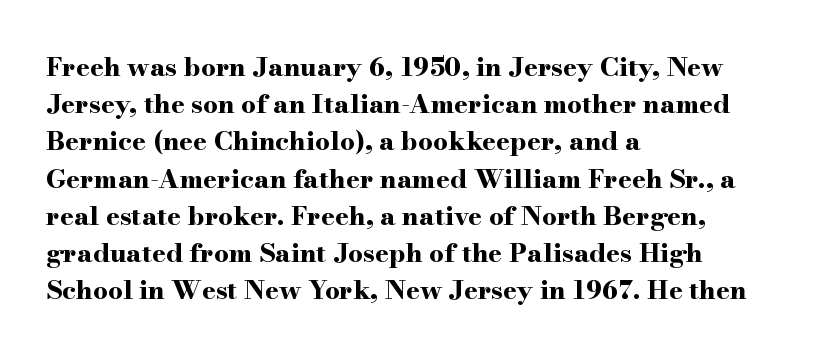
{"italic": "no", "bold": "yes", "underline": "no", "align": "left", "line_spacing": "normal", "line_spacing_ratio": 1.43, "letter_spacing": "normal", "letter_spacing_em": 0.0, "glyph_px": 26}
